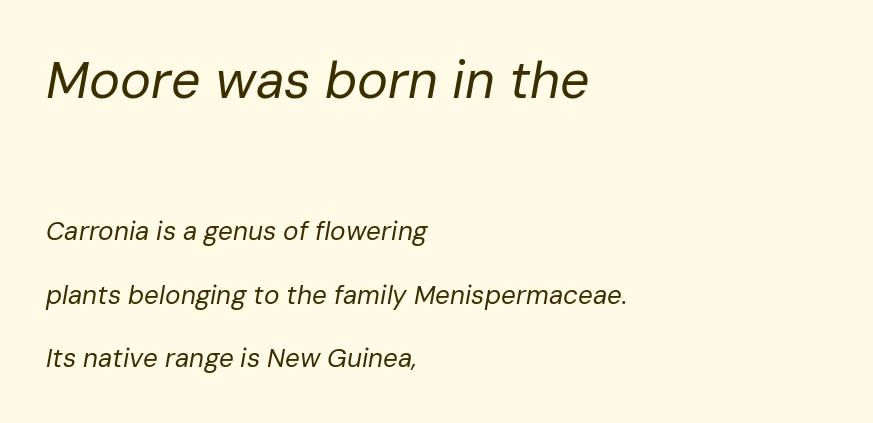
Does the bottom block carry the larger type? No, the top block does. Compared with a centered layout, this one pins lines to the left instead. Unbolded letterforms with no extra heft. Line spacing here is loose. The rendering uses natural spacing where letterforms have individual widths.
